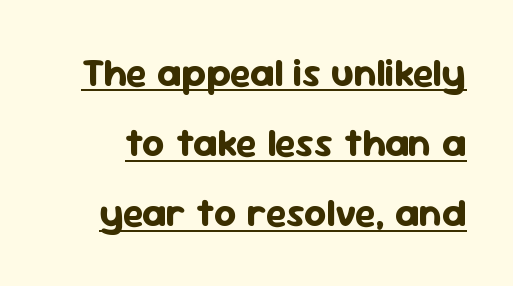
Q: Is the text bold? A: Yes.
Q: Is the text italic (slanted)? A: No, it is upright.
Q: Is the typeface a serif or a sans-serif typeface? A: Sans-serif.
Q: Is the text underlined? A: Yes.
Q: Is the spacing between letters normal or unusually wide? A: Normal.
Q: Width (condensed, normal, or wide)? A: Normal.
Q: Stroke contrast? A: Low.
Q: x-height? A: Medium.
Q: Monospaced? A: No.
